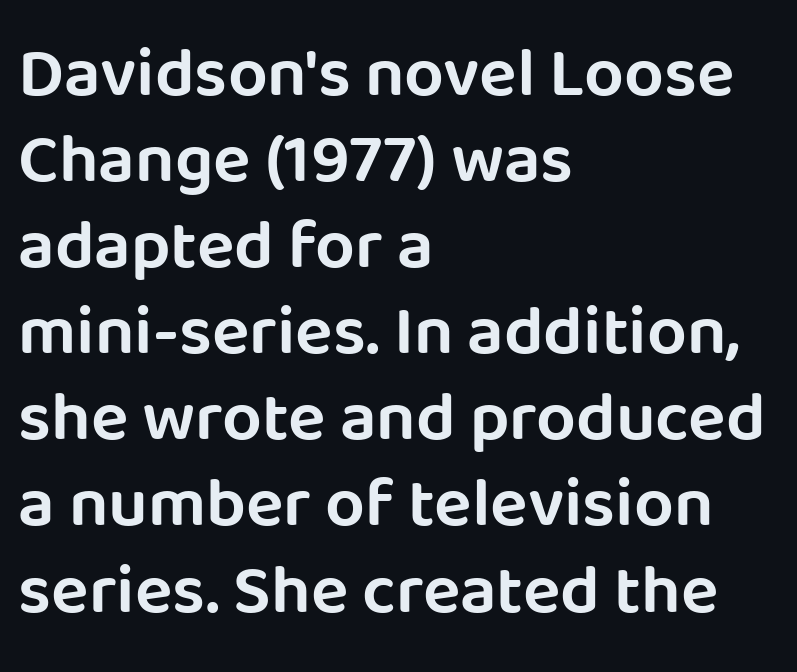
Q: Is the text italic (slanted)? A: No, it is upright.
Q: Is the typeface a serif or a sans-serif typeface? A: Sans-serif.
Q: Is the text underlined? A: No.
Q: How is the paragraph aligned? A: Left-aligned.
Q: Is the spacing between letters normal or unusually wide? A: Normal.
Q: Width (condensed, normal, or wide)? A: Normal.
Q: Stroke contrast? A: Low.
Q: x-height? A: Large.
Q: Monospaced? A: No.
